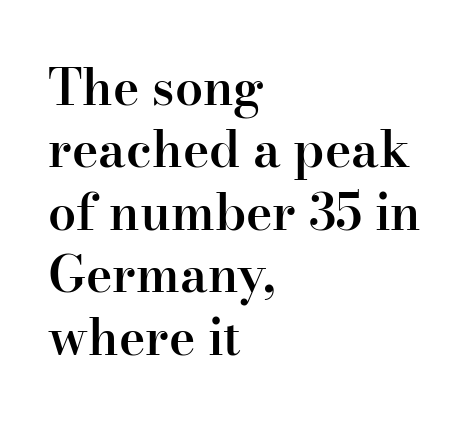
Q: Is the text bold? A: Semi-bold.
Q: Is the text italic (slanted)? A: No, it is upright.
Q: Is the typeface a serif or a sans-serif typeface? A: Serif.
Q: Is the text underlined? A: No.
Q: How is the paragraph aligned? A: Left-aligned.
Q: Is the spacing between letters normal or unusually wide? A: Normal.
Q: Is the spacing between lines tight, normal or loose? A: Normal.
Q: Width (condensed, normal, or wide)? A: Normal.
Q: Stroke contrast? A: High.
Q: x-height? A: Small.
Q: Monospaced? A: No.
